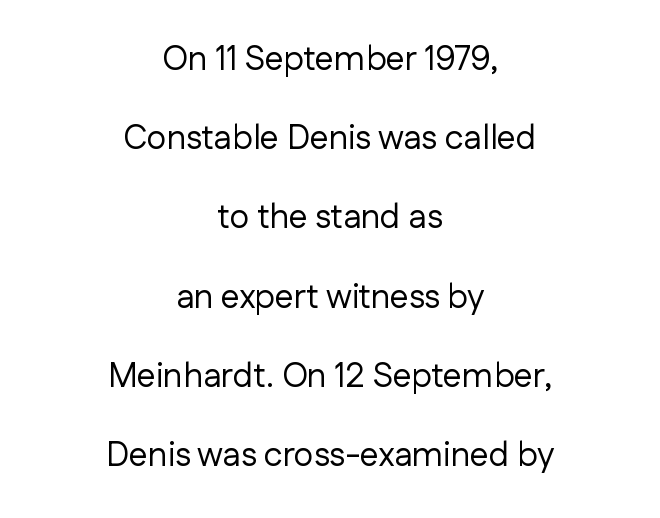
The image shows 34 px regular-weight sans-serif type, upright; set centered, loose line spacing (2.33x), normal letter spacing, not underlined; low stroke contrast and a medium x-height.
